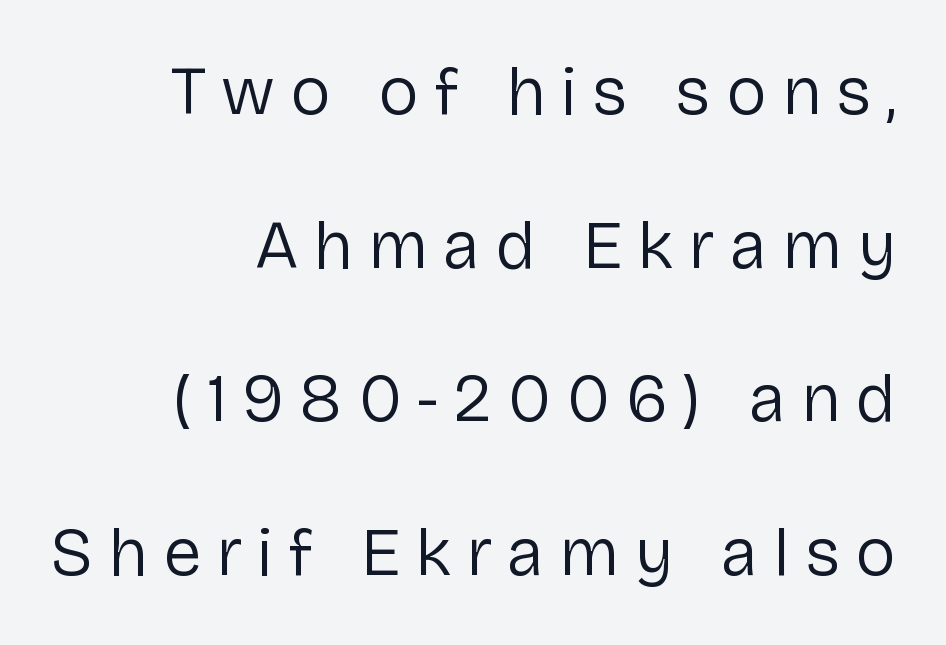
Quick note: not italic, upright. The line texture is sparse and dotted thanks to wide tracking. Baseline-to-baseline distance is far greater than the letter height. The words here are not underlined.
